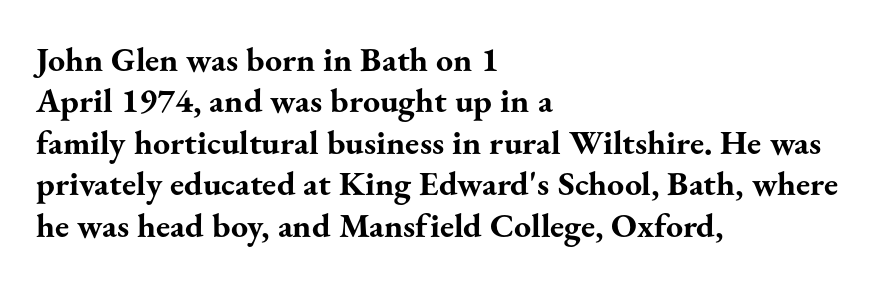
The glyphs are unaccompanied by any horizontal stroke below them. Stroke thickness is high; the sample reads as a true bold. The characters display serif detailing at their extremities. No italicization has been applied; the sample stays upright. Students, note that the glyphs here touch the page at normal intervals.
